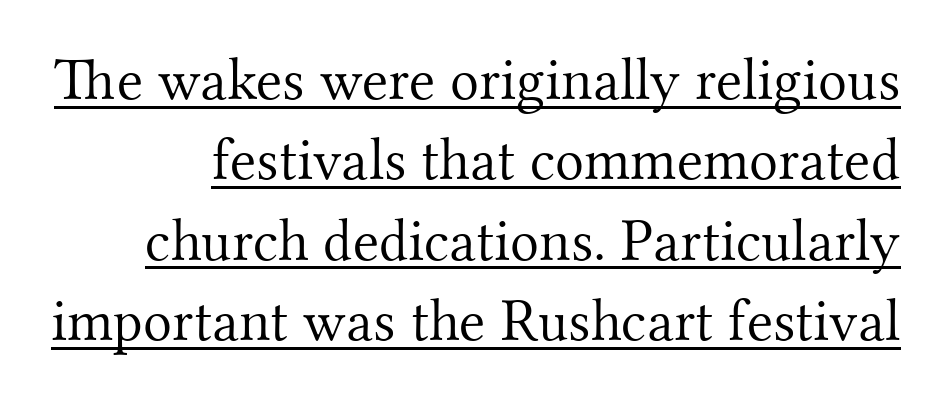
The image shows 60 px light serif type, upright; set normal line spacing (1.34x), normal letter spacing, underlined; medium stroke contrast and a small x-height.
